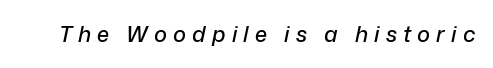
The image shows 22 px text type, italic (leaning right); set unusually wide letter spacing (+0.28 em), not underlined.
